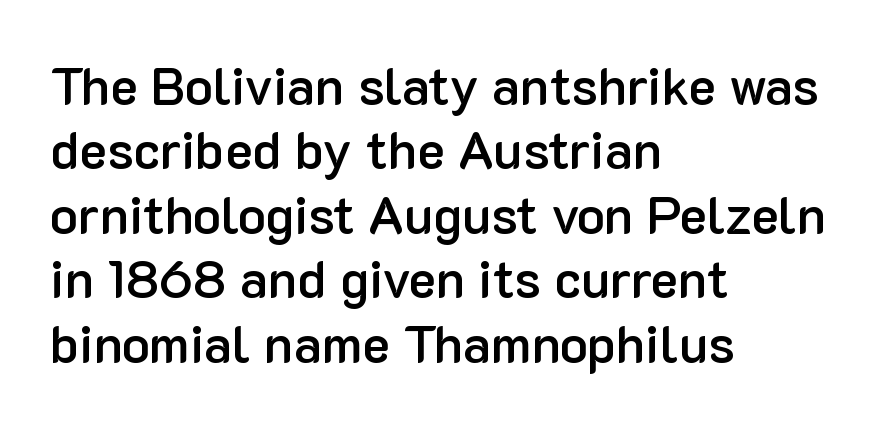
The ragged edge is on the right, which tells us the setting is flush left. The text was rendered using a sans face with plain stroke endings. No italicization has been applied; the sample stays upright. Weight check: semibold — heavier than regular, not quite bold.
